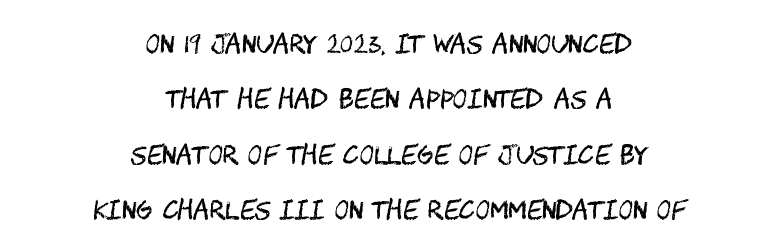
{"italic": "no", "bold": "no", "underline": "no", "align": "center", "line_spacing": "loose", "line_spacing_ratio": 2.22, "letter_spacing": "normal", "letter_spacing_em": 0.0, "glyph_px": 25}
